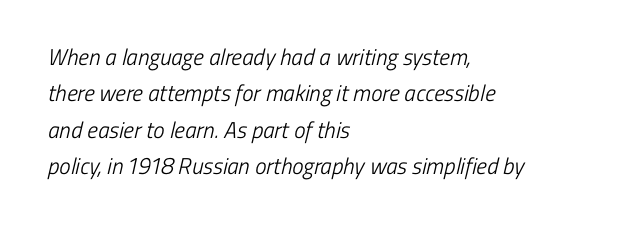
Does extra space separate the letters? No, they use regular spacing. This rendering features lettering with no underline. The font sits on the lighter half of the weight spectrum, regular included. Regular leading.
